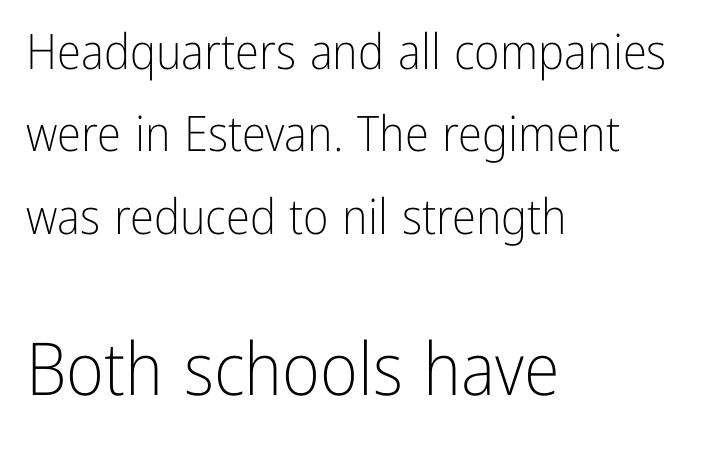
The image shows 73 px light, condensed sans-serif type, upright; set left-aligned, normal line spacing (1.68x), normal letter spacing, not underlined; the second (bottom) block is 1.49x larger; low stroke contrast and a medium x-height.
